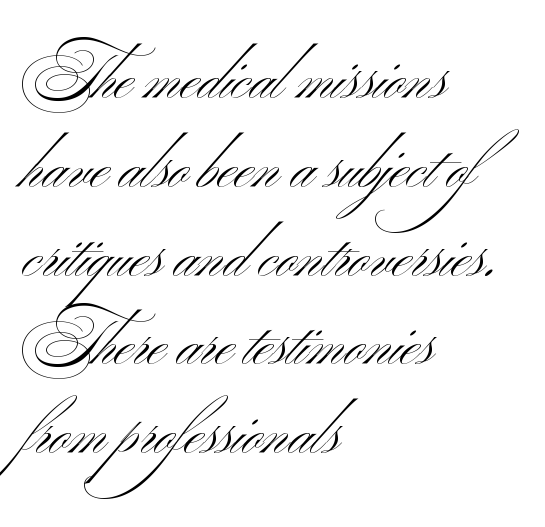
No extra tracking has been applied to these lines. Leftover space on each line is placed entirely after the last word. Classification — sans serif. The letters advance in unequal steps, a hallmark of proportional type.
